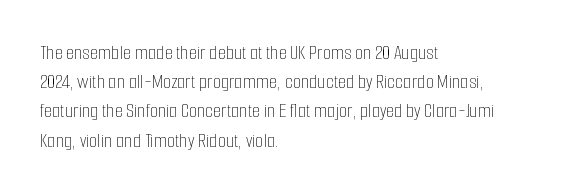
Q: Is the text bold? A: No.
Q: Is the text italic (slanted)? A: No, it is upright.
Q: Is the text underlined? A: No.
Q: How is the paragraph aligned? A: Left-aligned.
Q: Is the spacing between letters normal or unusually wide? A: Normal.
Q: Is the spacing between lines tight, normal or loose? A: Normal.
